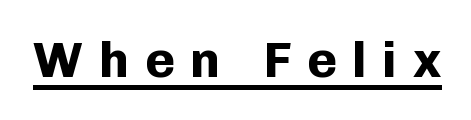
Q: Is the text bold? A: Yes.
Q: Is the text italic (slanted)? A: No, it is upright.
Q: Is the typeface a serif or a sans-serif typeface? A: Sans-serif.
Q: Is the text underlined? A: Yes.
Q: Is the spacing between letters normal or unusually wide? A: Unusually wide.
Q: Width (condensed, normal, or wide)? A: Normal.
Q: Stroke contrast? A: Low.
Q: x-height? A: Medium.
Q: Monospaced? A: No.
